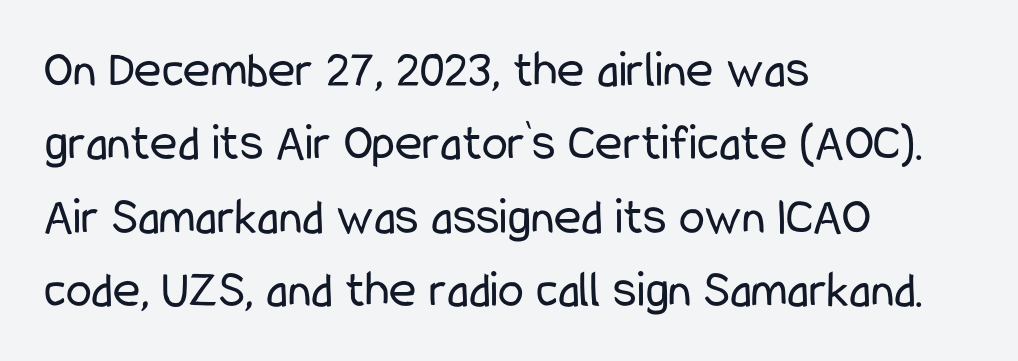
The image shows 52 px regular-weight, condensed sans-serif type, upright; set left-aligned, normal line spacing (1.41x), normal letter spacing, not underlined; low stroke contrast and a medium x-height.
